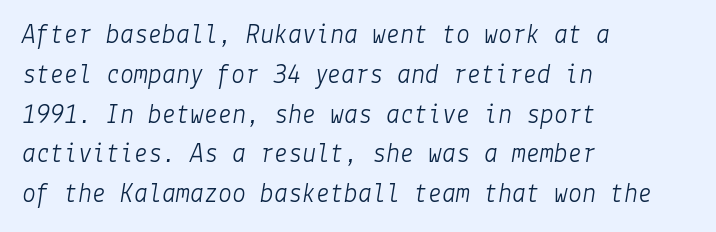
{"italic": "yes", "lean": "right", "slant_degrees": 9, "bold": "no", "weight": "light", "width": "normal", "stroke_contrast": "low", "x_height": "medium", "underline": "no", "align": "left", "line_spacing": "normal", "line_spacing_ratio": 1.42, "letter_spacing": "normal", "letter_spacing_em": 0.0, "glyph_px": 28}
